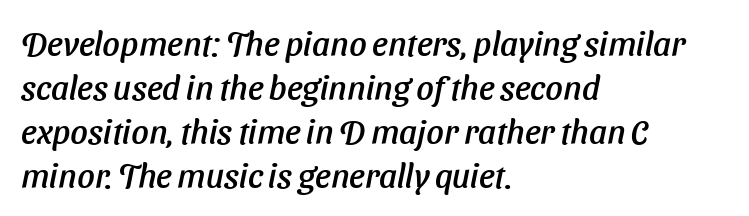
The image shows 34 px text type, italic (leaning right); set left-aligned, normal line spacing (1.29x), normal letter spacing, not underlined; low stroke contrast and a medium x-height.
